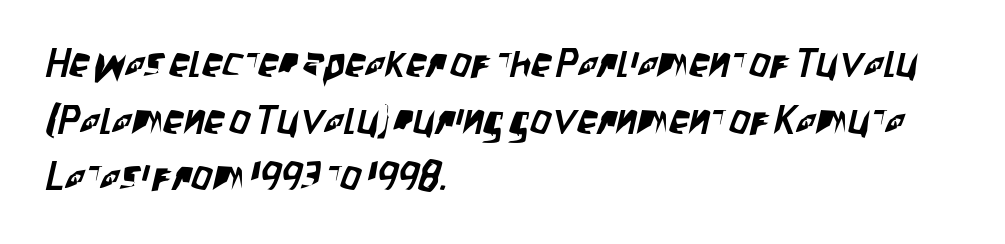
The letters advance in unequal steps, a hallmark of proportional type. The block of text has a typical density, with ordinary space between rows. Observe the ordinary spacing: letters are neighbours, not strangers. Check the space under the baseline: it is left empty.
